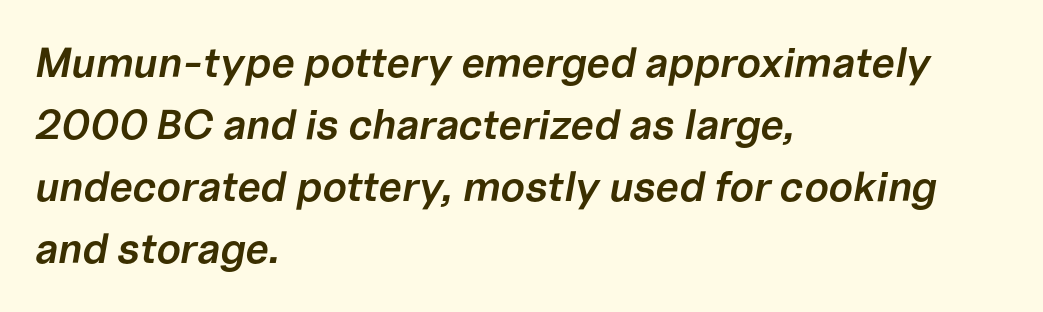
{"italic": "yes", "lean": "right", "slant_degrees": 10, "bold": "semi", "weight": "semibold", "width": "normal", "stroke_contrast": "low", "x_height": "medium", "monospaced": "no", "underline": "no", "align": "left", "line_spacing": "normal", "line_spacing_ratio": 1.48, "letter_spacing": "normal", "letter_spacing_em": 0.0, "glyph_px": 42}
